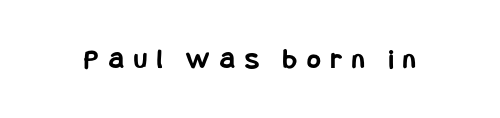
Q: Is the text bold? A: Yes.
Q: Is the text italic (slanted)? A: No, it is upright.
Q: Is the typeface a serif or a sans-serif typeface? A: Sans-serif.
Q: Is the text underlined? A: No.
Q: Is the spacing between letters normal or unusually wide? A: Unusually wide.
Q: Width (condensed, normal, or wide)? A: Condensed.
Q: Stroke contrast? A: Low.
Q: x-height? A: Large.
